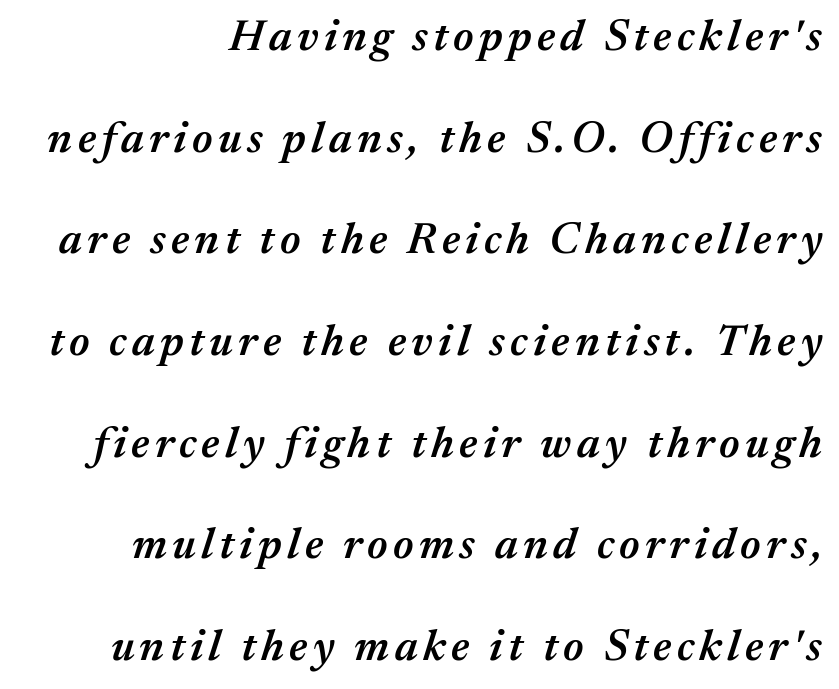
Q: Is the text bold? A: Semi-bold.
Q: Is the text italic (slanted)? A: Yes, it leans right by about 17 degrees.
Q: Is the text underlined? A: No.
Q: Is the spacing between lines tight, normal or loose? A: Loose.
Q: Width (condensed, normal, or wide)? A: Normal.
Q: Stroke contrast? A: Medium.
Q: x-height? A: Medium.
Q: Monospaced? A: No.
